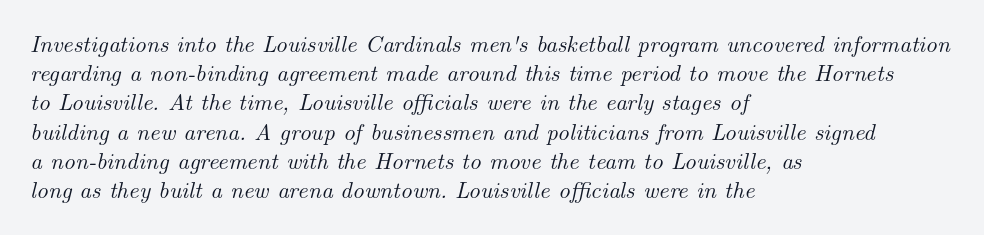
{"italic": "yes", "lean": "right", "slant_degrees": 14, "underline": "no", "align": "left", "line_spacing": "normal", "line_spacing_ratio": 1.27, "letter_spacing": "normal", "letter_spacing_em": 0.0, "glyph_px": 23}
